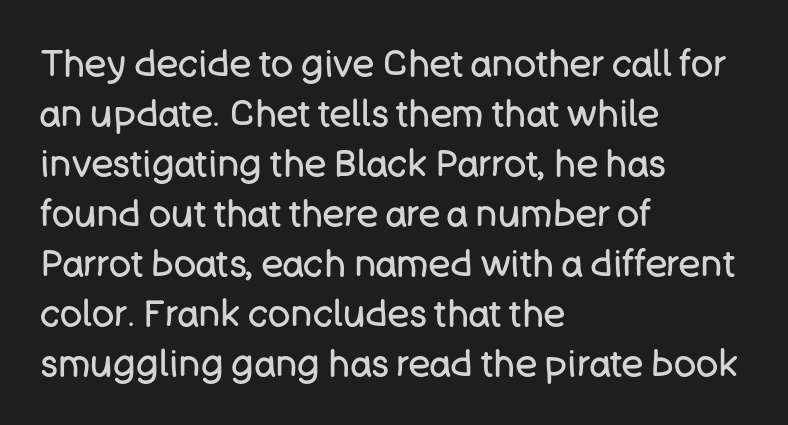
The image shows 37 px regular-weight sans-serif type, upright; set left-aligned, normal line spacing (1.35x), normal letter spacing, not underlined; low stroke contrast and a large x-height.
